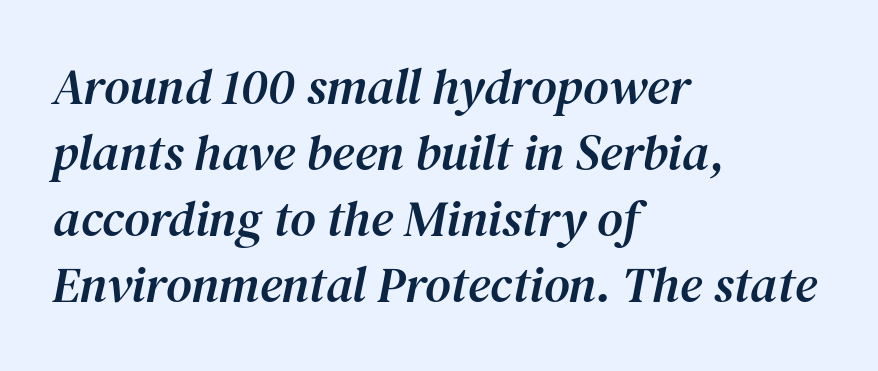
{"serif": "yes", "italic": "yes", "lean": "right", "slant_degrees": 12, "width": "normal", "stroke_contrast": "medium", "x_height": "medium", "monospaced": "no", "underline": "no", "align": "left", "line_spacing": "normal", "line_spacing_ratio": 1.32, "letter_spacing": "normal", "letter_spacing_em": 0.0, "glyph_px": 50}
